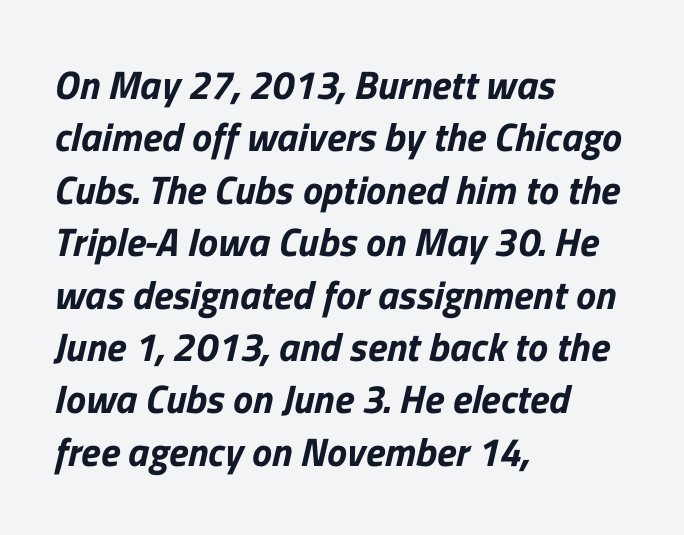
Q: Is the typeface a serif or a sans-serif typeface? A: Sans-serif.
Q: Is the text underlined? A: No.
Q: How is the paragraph aligned? A: Left-aligned.
Q: Is the spacing between letters normal or unusually wide? A: Normal.
Q: Is the spacing between lines tight, normal or loose? A: Normal.
Q: Width (condensed, normal, or wide)? A: Normal.
Q: Stroke contrast? A: Low.
Q: x-height? A: Medium.
Q: Monospaced? A: No.
